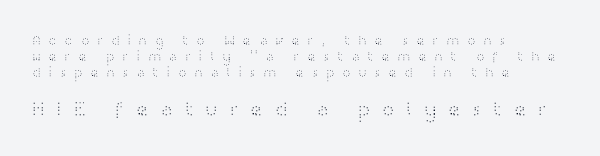
{"italic": "no", "bold": "no", "underline": "no", "align": "left", "line_spacing_ratio": 1.16, "letter_spacing": "wide", "letter_spacing_em": 0.49, "larger_block": "second", "size_ratio": 1.5, "glyph_px": 21}
